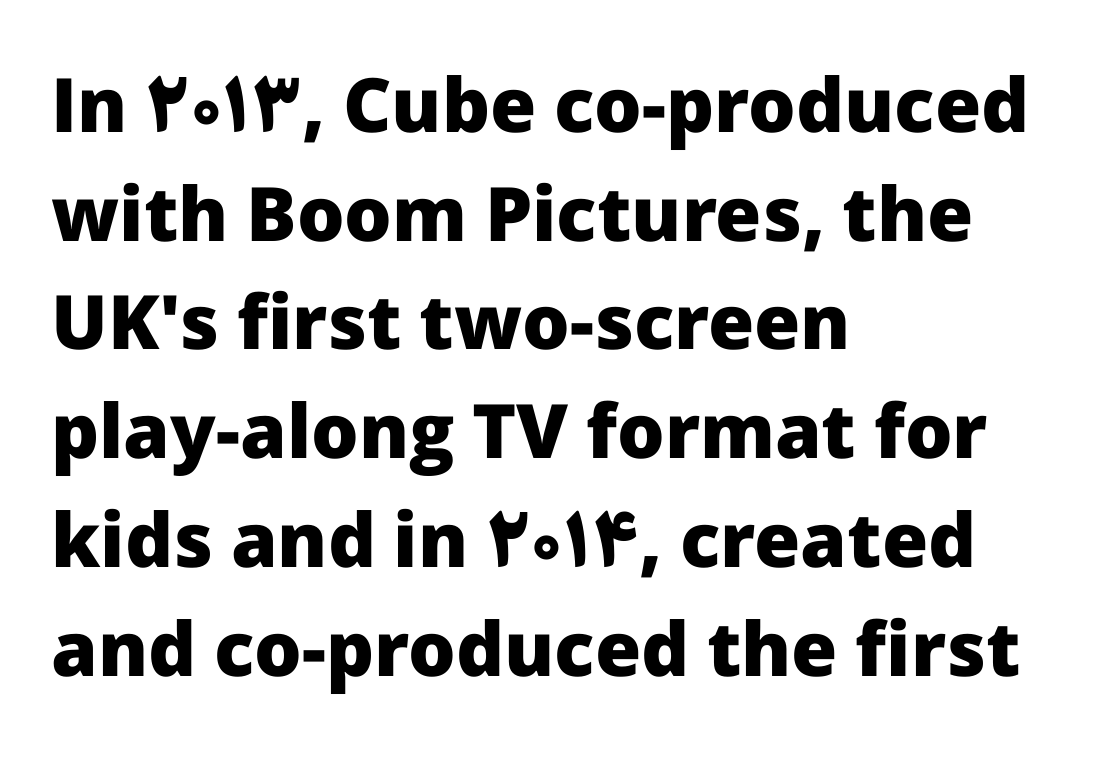
Here the designer chose a conventional face with non-uniform glyph widths. The characters display no serif detailing; their extremities are plain. Compared with a centered layout, this one pins lines to the left instead. The axis of the letterforms is exactly vertical. Glyph-to-glyph distance matches everyday printed text.
